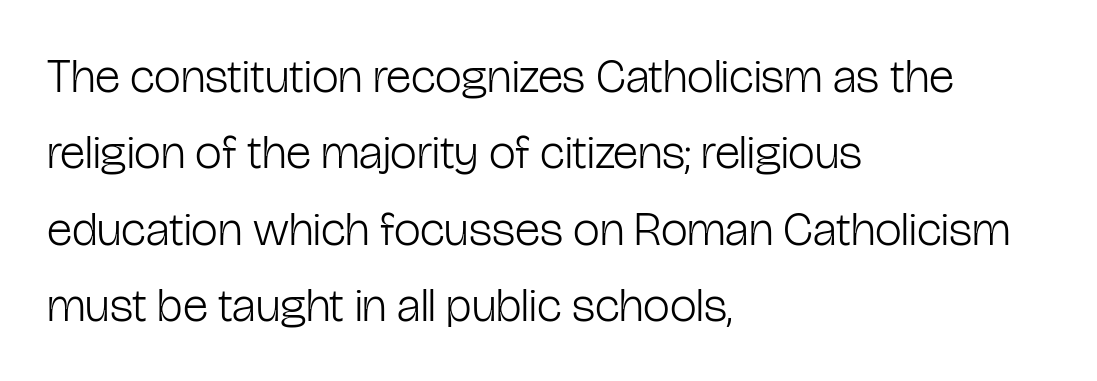
The zone under the glyphs is completely vacant. Caption: face not bold, strokes unweighted. This rendering employs a face without finishing strokes, i.e., a sans-serif. The leading is moderate, giving the passage an even texture. Line starts are locked; line ends wander. Proportional: the letters do not fall into vertical columns.
